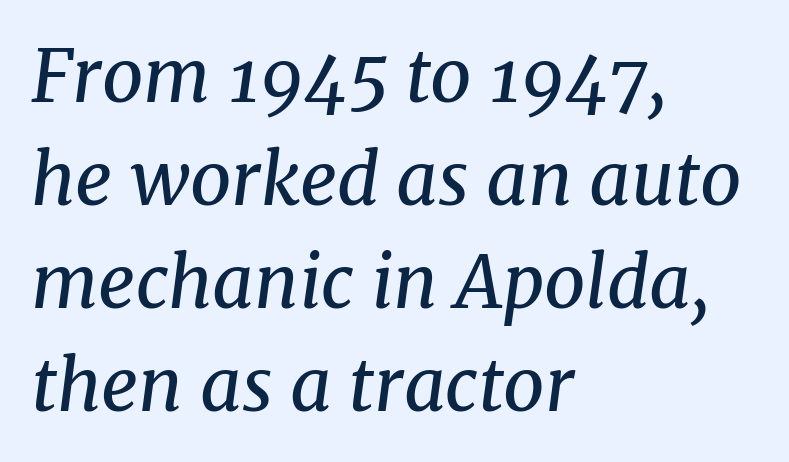
{"serif": "yes", "italic": "yes", "lean": "right", "slant_degrees": 8, "bold": "no", "weight": "regular", "width": "normal", "stroke_contrast": "medium", "x_height": "medium", "monospaced": "no", "underline": "no", "align": "left", "line_spacing": "normal", "line_spacing_ratio": 1.43, "letter_spacing": "normal", "letter_spacing_em": 0.0, "glyph_px": 72}
